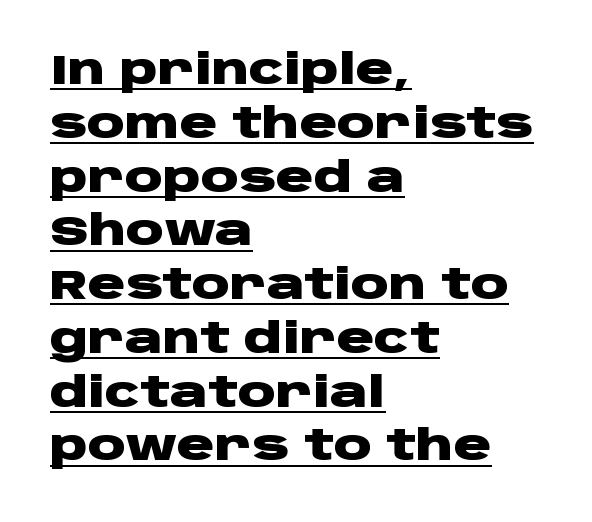
The image shows 42 px heavy, wide sans-serif type, upright; set left-aligned, normal line spacing (1.28x), normal letter spacing, underlined; low stroke contrast and a large x-height.
